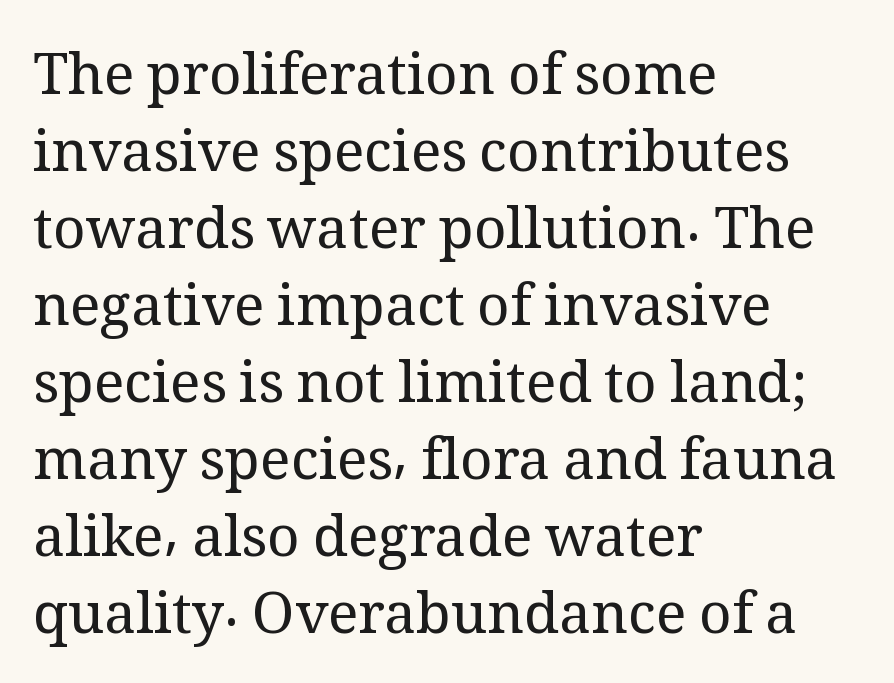
The block of text has a typical density, with ordinary space between rows. A typesetter would call this zero additional tracking. Looks like regular typesetting: each glyph gets only the width it needs. Serifs: yes, visible at the terminals of the letterforms. These lines are set flush left with a ragged right edge.
